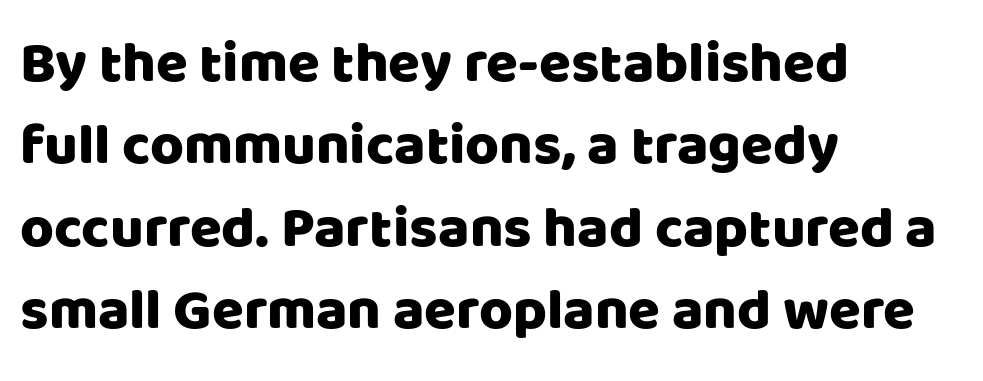
This is the regular roman posture of the typeface. Summary of vertical rhythm: regular, with standard interline spacing. The baseline area is clear. Is the block centered? No — it sits flush against the left margin. Nothing sits at the stroke ends, so this counts as sans-serif. The face used here is proportionally spaced, like ordinary book or web type.
